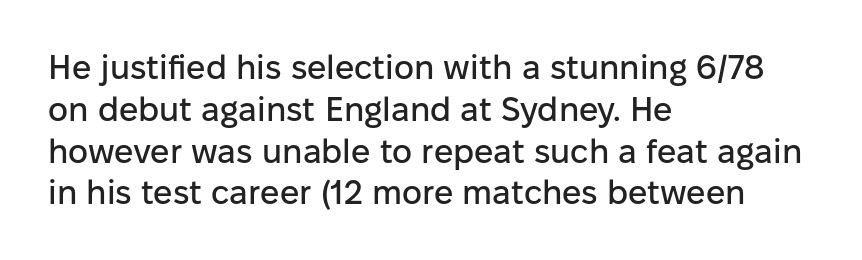
{"serif": "no", "italic": "no", "width": "normal", "stroke_contrast": "low", "x_height": "medium", "monospaced": "no", "underline": "no", "align": "left", "line_spacing_ratio": 1.23, "letter_spacing": "normal", "letter_spacing_em": 0.0, "glyph_px": 34}
